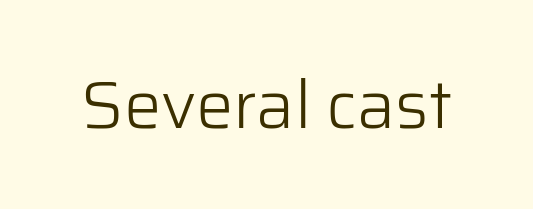
The image shows 67 px light sans-serif type, upright; set normal letter spacing, not underlined; low stroke contrast and a medium x-height.
